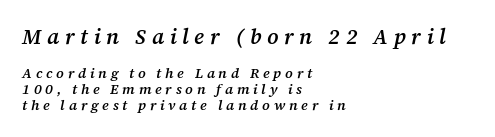
The image shows 21 px text type, italic (leaning right); set left-aligned, tight line spacing (1.14x), unusually wide letter spacing (+0.27 em), not underlined; the first (top) block is 1.5x larger.
